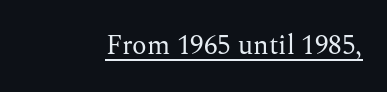
{"italic": "no", "bold": "no", "underline": "yes", "letter_spacing": "normal", "letter_spacing_em": 0.0, "glyph_px": 27}
